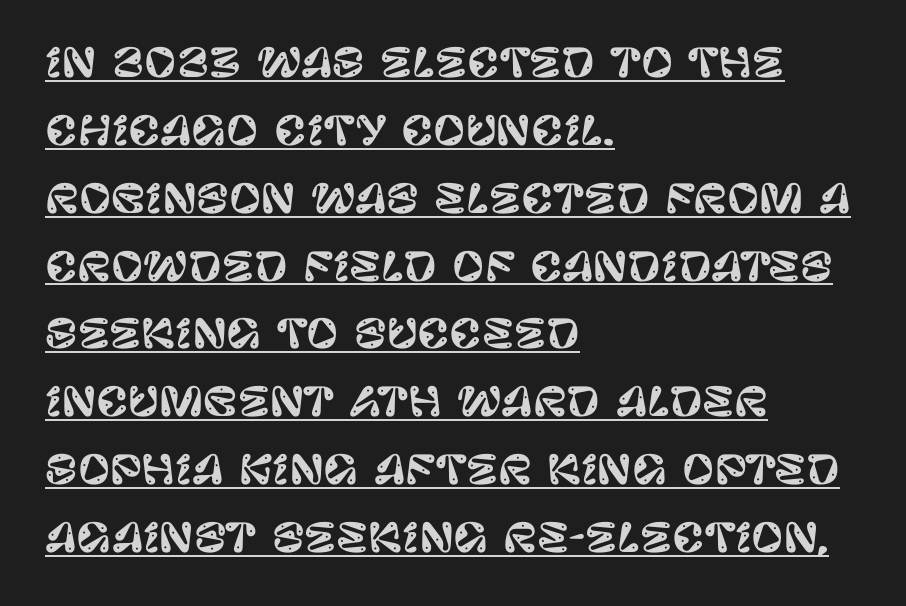
The image shows 39 px sans-serif type; set left-aligned, line spacing 1.74x, normal letter spacing, underlined; low stroke contrast and a large x-height.
